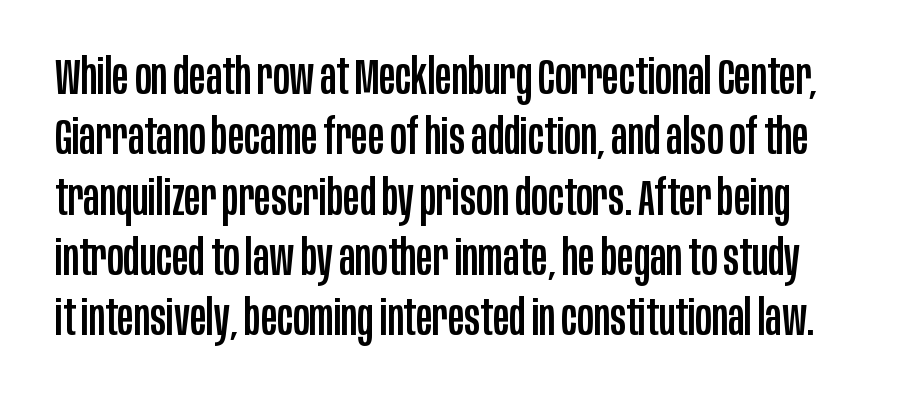
Any mark beneath the type? The region is blank. The glyphs in this specimen are sans serif. You could call the tracking neutral — neither tight nor loose. Characters remain perfectly vertical along every line. Note the varied advance widths — an 'i' is clearly narrower than an 'm'.
